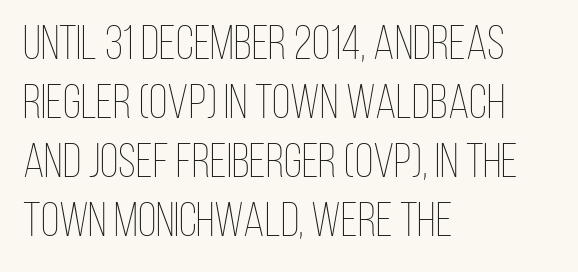
Q: Is the text bold? A: No.
Q: Is the text italic (slanted)? A: No, it is upright.
Q: Is the text underlined? A: No.
Q: How is the paragraph aligned? A: Left-aligned.
Q: Is the spacing between letters normal or unusually wide? A: Normal.
Q: Width (condensed, normal, or wide)? A: Condensed.
Q: Stroke contrast? A: Low.
Q: x-height? A: Large.
Q: Monospaced? A: No.
